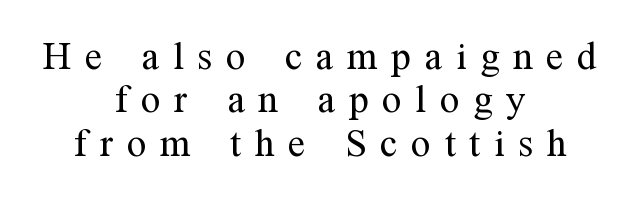
{"serif": "yes", "italic": "no", "bold": "no", "weight": "regular", "width": "normal", "stroke_contrast": "medium", "x_height": "medium", "monospaced": "no", "underline": "no", "align": "center", "line_spacing": "tight", "line_spacing_ratio": 1.11, "letter_spacing": "wide", "letter_spacing_em": 0.35, "glyph_px": 39}
